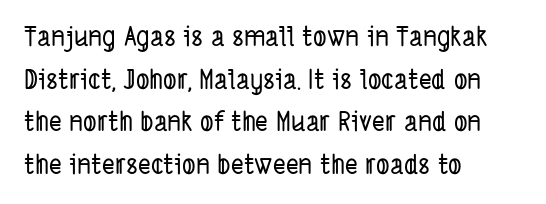
The rendering uses a moderate line-height, typical for paragraphs. Caption: standard tracking, unaltered. Check the space under the baseline: it is left empty. These lines are set flush left with a ragged right edge.
